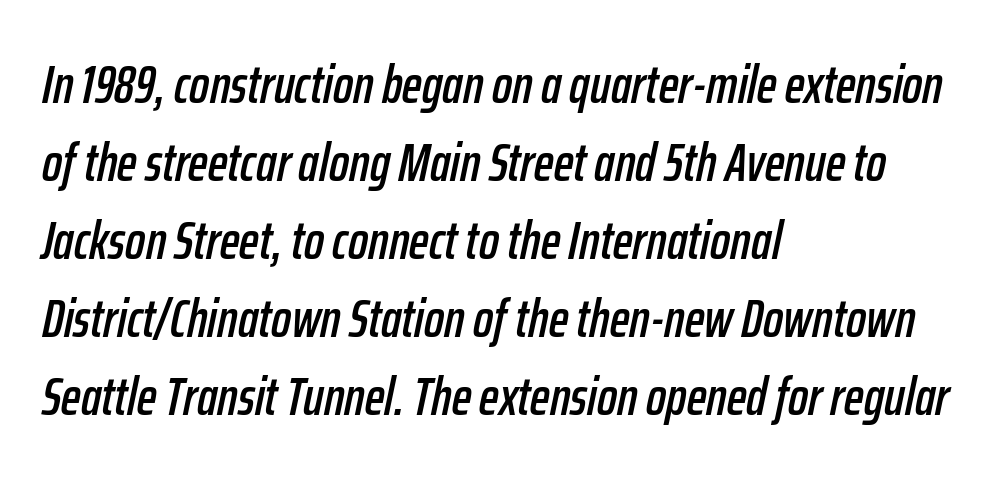
Q: Is the text italic (slanted)? A: Yes, it leans right by about 12 degrees.
Q: Is the text underlined? A: No.
Q: How is the paragraph aligned? A: Left-aligned.
Q: Is the spacing between letters normal or unusually wide? A: Normal.
Q: Is the spacing between lines tight, normal or loose? A: Normal.
Q: Width (condensed, normal, or wide)? A: Condensed.
Q: Stroke contrast? A: Low.
Q: x-height? A: Medium.
Q: Monospaced? A: No.
